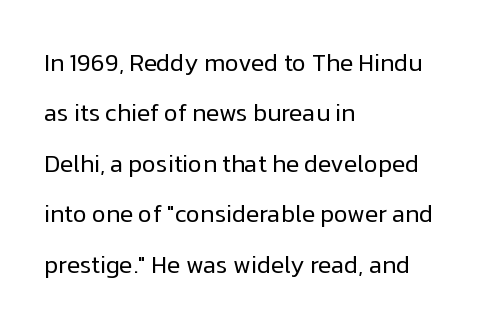
Stems here are at most as thick as an everyday book face. Words appear dense and cohesive because spacing is normal. Designer's note — italics off, roman on. A great deal of white space separates one row of letters from the next. Underlining? Definitely not there.
